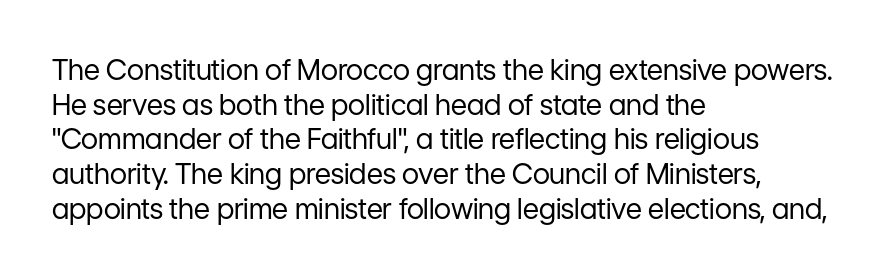
{"serif": "no", "italic": "no", "bold": "no", "weight": "regular", "width": "normal", "stroke_contrast": "low", "x_height": "medium", "monospaced": "no", "underline": "no", "align": "left", "line_spacing_ratio": 1.24, "letter_spacing": "normal", "letter_spacing_em": 0.0, "glyph_px": 28}
